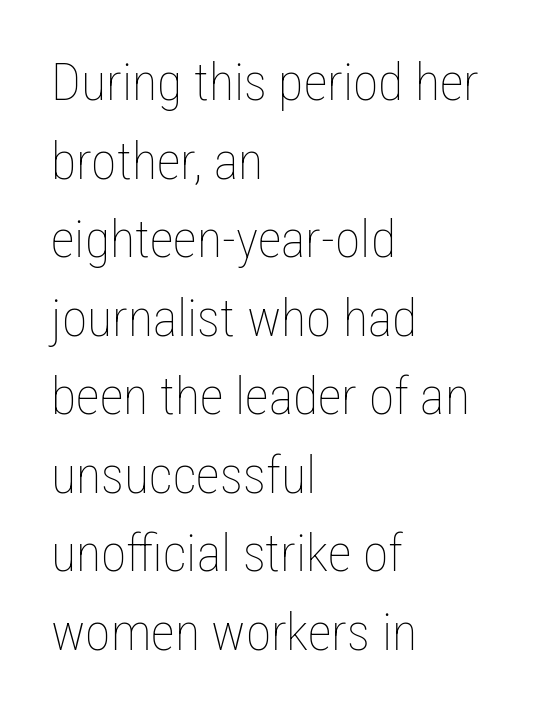
No extra ink here — the face is not bold. The passage shown is typed in a proportional face where columns would drift. Notice how descenders clear the ascenders below comfortably — that's standard leading. Students, note that the glyphs here touch the page at normal intervals. Horizontally, the lines are justified to the leading edge only.
